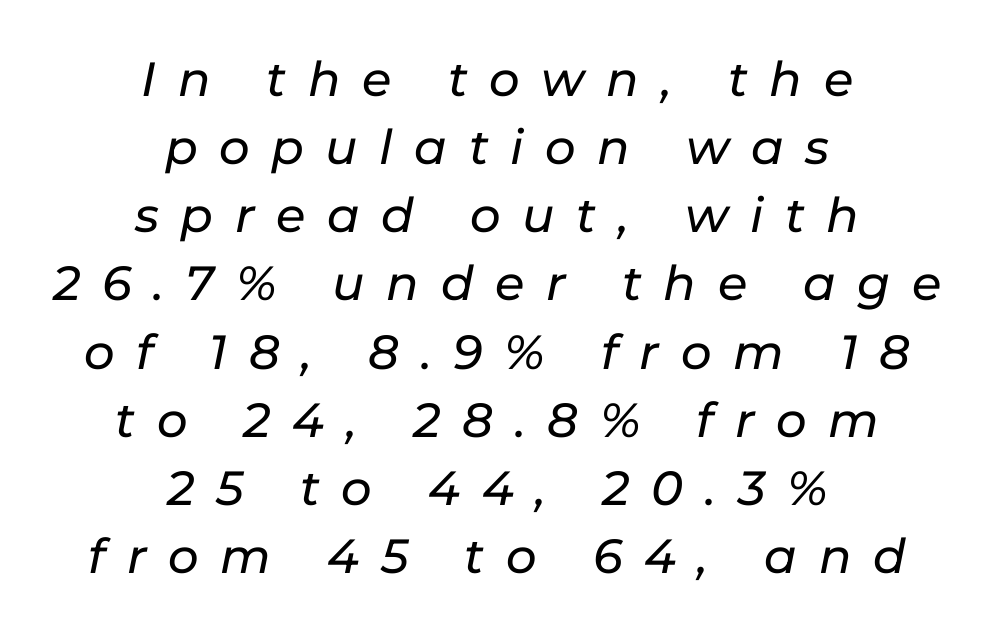
Q: Is the text italic (slanted)? A: Yes, it leans right by about 11 degrees.
Q: Is the text underlined? A: No.
Q: How is the paragraph aligned? A: Centered.
Q: Is the spacing between letters normal or unusually wide? A: Unusually wide.
Q: Is the spacing between lines tight, normal or loose? A: Normal.
Q: Width (condensed, normal, or wide)? A: Normal.
Q: Stroke contrast? A: Low.
Q: x-height? A: Medium.
Q: Monospaced? A: No.
